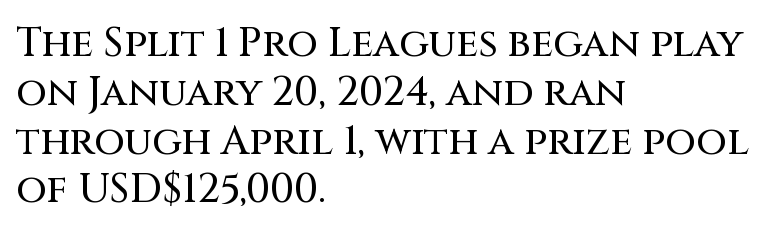
The letterforms sit shoulder to shoulder at normal distance. Note: no serifs on the glyphs. Horizontally, the lines are justified to the leading edge only. Nope, not italic — everything's standing straight. The words here are not underlined. A typesetter would call this proportional, since set widths differ per character.
